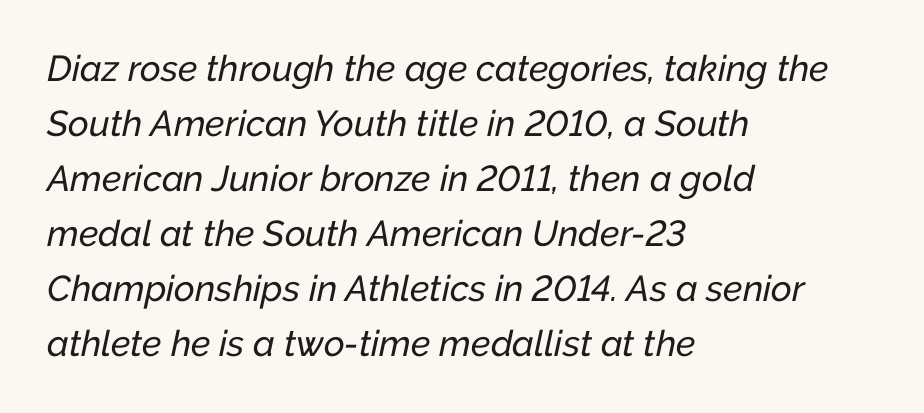
{"italic": "yes", "lean": "right", "slant_degrees": 12, "width": "normal", "stroke_contrast": "low", "x_height": "medium", "monospaced": "no", "underline": "no", "align": "left", "line_spacing": "normal", "line_spacing_ratio": 1.53, "letter_spacing": "normal", "letter_spacing_em": 0.0, "glyph_px": 36}
